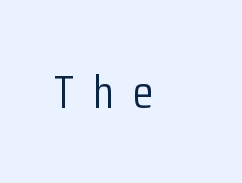
Q: Is the text bold? A: No.
Q: Is the text italic (slanted)? A: No, it is upright.
Q: Is the typeface a serif or a sans-serif typeface? A: Sans-serif.
Q: Is the text underlined? A: No.
Q: How is the paragraph aligned? A: Left-aligned.
Q: Is the spacing between letters normal or unusually wide? A: Unusually wide.
Q: Width (condensed, normal, or wide)? A: Condensed.
Q: Stroke contrast? A: Low.
Q: x-height? A: Medium.
Q: Monospaced? A: No.
